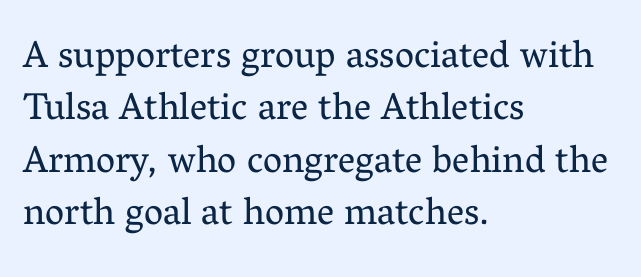
{"serif": "yes", "italic": "no", "bold": "no", "weight": "regular", "width": "normal", "stroke_contrast": "medium", "x_height": "medium", "monospaced": "no", "underline": "no", "align": "left", "line_spacing": "normal", "line_spacing_ratio": 1.38, "letter_spacing": "normal", "letter_spacing_em": 0.0, "glyph_px": 38}
